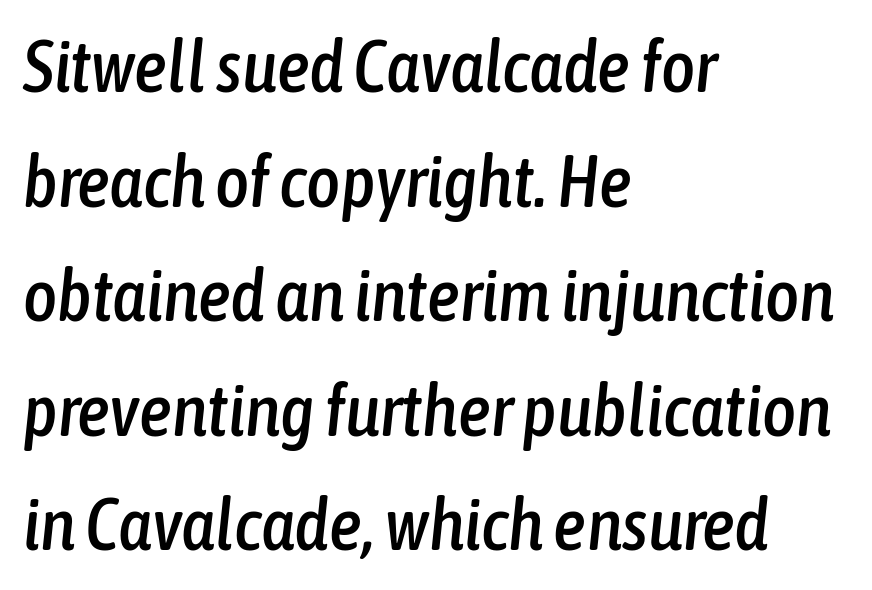
The letters advance in unequal steps, a hallmark of proportional type. Observe the ordinary spacing: letters are neighbours, not strangers. Anything drawn beneath the words? Only blank space. Left-aligned paragraph, ragged on the right. The whole block is typeset with a tilt.
